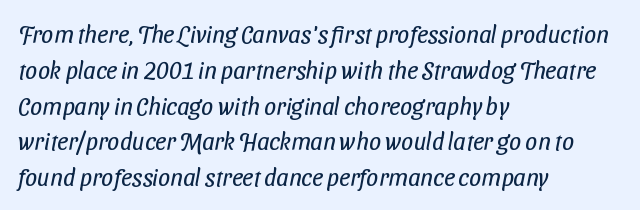
The weight tops out at a normal text grade. Rows of type keep a routine distance in the vertical direction. Underlining? Definitely not there. You could call the tracking neutral — neither tight nor loose.
